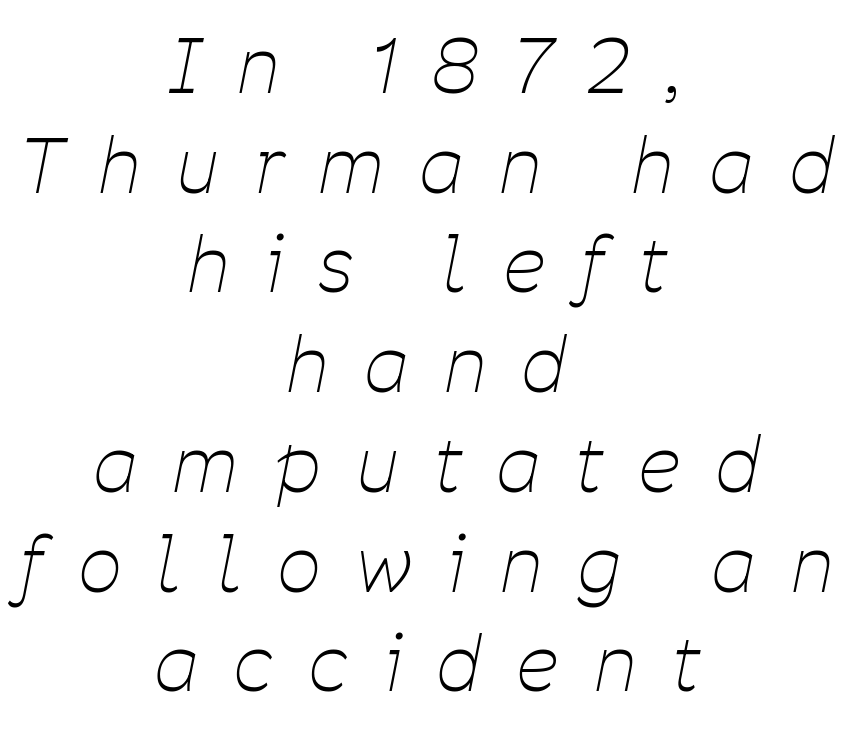
Q: Is the text bold? A: No.
Q: Is the text italic (slanted)? A: Yes, it leans right by about 11 degrees.
Q: Is the text underlined? A: No.
Q: How is the paragraph aligned? A: Centered.
Q: Is the spacing between letters normal or unusually wide? A: Unusually wide.
Q: Is the spacing between lines tight, normal or loose? A: Normal.
Q: Width (condensed, normal, or wide)? A: Condensed.
Q: Stroke contrast? A: Low.
Q: x-height? A: Medium.
Q: Monospaced? A: No.
